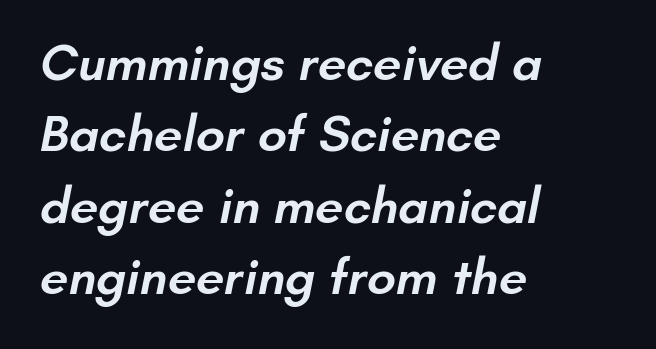
Q: Is the text bold? A: Semi-bold.
Q: Is the typeface a serif or a sans-serif typeface? A: Sans-serif.
Q: Is the text underlined? A: No.
Q: How is the paragraph aligned? A: Left-aligned.
Q: Is the spacing between letters normal or unusually wide? A: Normal.
Q: Is the spacing between lines tight, normal or loose? A: Normal.
Q: Width (condensed, normal, or wide)? A: Normal.
Q: Stroke contrast? A: Low.
Q: x-height? A: Small.
Q: Monospaced? A: No.
